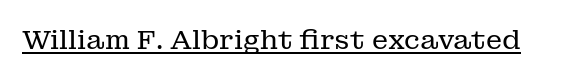
Vertical stems look standard width or narrower in stroke. This sample carries an underscore along the baseline area. Notice how the stems are strictly vertical — no italics here. Spacing between characters is what you'd get straight out of the box.
